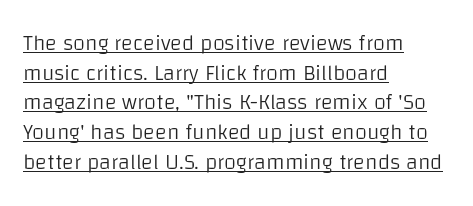
The image shows 22 px text type, upright; set left-aligned, normal line spacing (1.35x), normal letter spacing, underlined.
